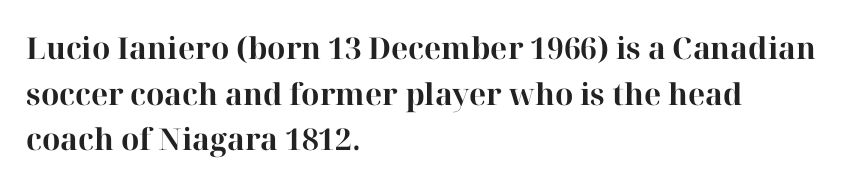
{"serif": "yes", "italic": "no", "bold": "yes", "weight": "bold", "width": "normal", "stroke_contrast": "high", "x_height": "medium", "monospaced": "no", "underline": "no", "align": "left", "line_spacing": "normal", "line_spacing_ratio": 1.52, "letter_spacing": "normal", "letter_spacing_em": 0.0, "glyph_px": 30}
